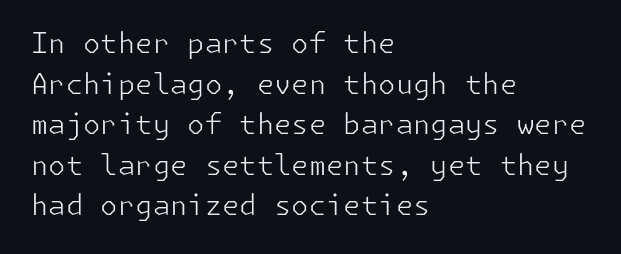
Posture: straight, roman, zero tilt. The passage shown has conventional tracking throughout. Every row of glyphs begins at an identical x-position on the left. Regular leading. A quiet, ordinary-to-light weight characterises the typeface.
